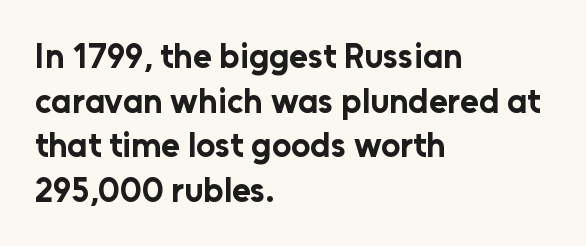
The image shows 34 px bold sans-serif type, upright; set left-aligned, normal line spacing (1.31x), normal letter spacing, not underlined; low stroke contrast and a medium x-height.
